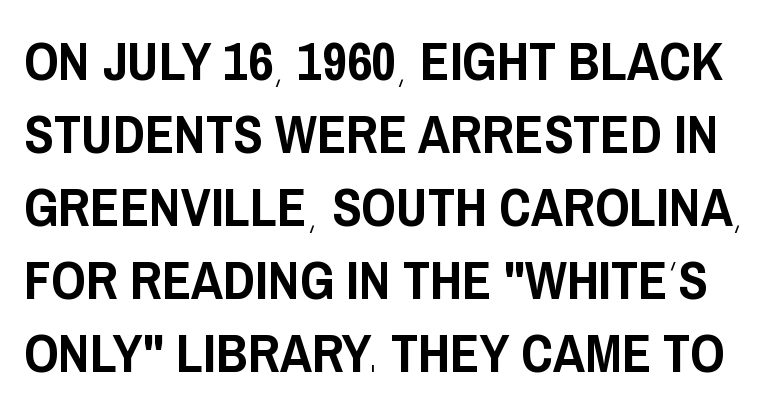
{"serif": "no", "italic": "no", "width": "condensed", "stroke_contrast": "low", "x_height": "large", "monospaced": "no", "underline": "no", "line_spacing": "normal", "line_spacing_ratio": 1.35, "letter_spacing": "normal", "letter_spacing_em": 0.0, "glyph_px": 54}
